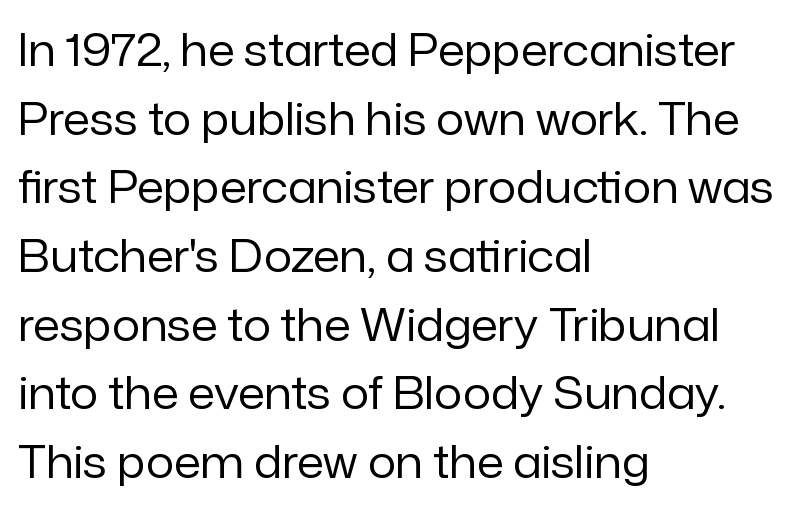
The image shows 44 px regular-weight sans-serif type, upright; set left-aligned, normal line spacing (1.56x), normal letter spacing, not underlined; low stroke contrast and a medium x-height.
